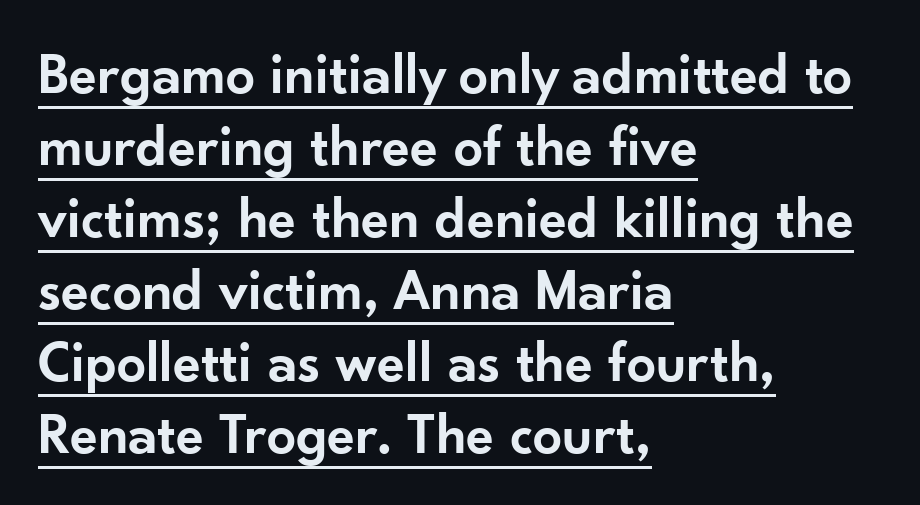
Q: Is the text bold? A: Semi-bold.
Q: Is the text italic (slanted)? A: No, it is upright.
Q: Is the typeface a serif or a sans-serif typeface? A: Sans-serif.
Q: Is the text underlined? A: Yes.
Q: How is the paragraph aligned? A: Left-aligned.
Q: Is the spacing between letters normal or unusually wide? A: Normal.
Q: Width (condensed, normal, or wide)? A: Normal.
Q: Stroke contrast? A: Low.
Q: x-height? A: Small.
Q: Monospaced? A: No.
